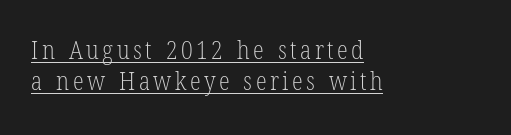
Q: Is the text bold? A: No.
Q: Is the text italic (slanted)? A: No, it is upright.
Q: Is the text underlined? A: Yes.
Q: How is the paragraph aligned? A: Left-aligned.
Q: Is the spacing between lines tight, normal or loose? A: Normal.
